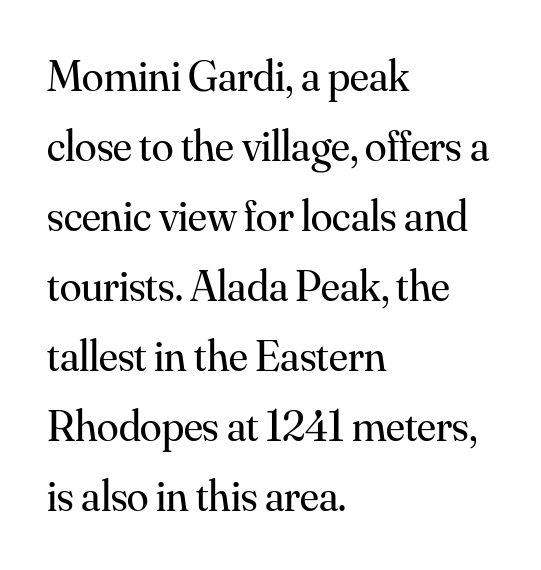
Q: Is the text bold? A: No.
Q: Is the text italic (slanted)? A: No, it is upright.
Q: Is the typeface a serif or a sans-serif typeface? A: Serif.
Q: Is the text underlined? A: No.
Q: How is the paragraph aligned? A: Left-aligned.
Q: Is the spacing between letters normal or unusually wide? A: Normal.
Q: Is the spacing between lines tight, normal or loose? A: Normal.
Q: Width (condensed, normal, or wide)? A: Normal.
Q: Stroke contrast? A: Medium.
Q: x-height? A: Small.
Q: Monospaced? A: No.
